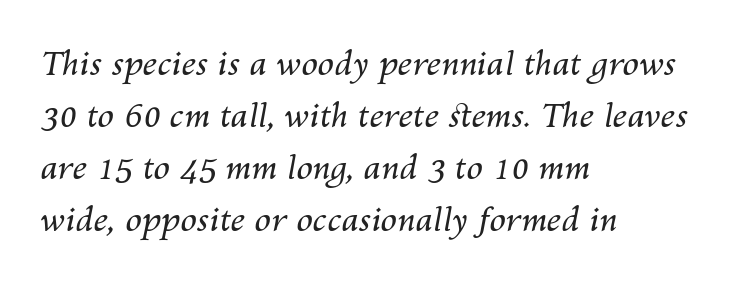
Glyph-to-glyph distance matches everyday printed text. Stroke thickness stays within the range of a standard reading face or lighter. A typesetter would mark this as italic. The rag falls on the right side of this text block. These lines are rendered in a variable-pitch font. Each new line begins a customary step beneath the previous one.
